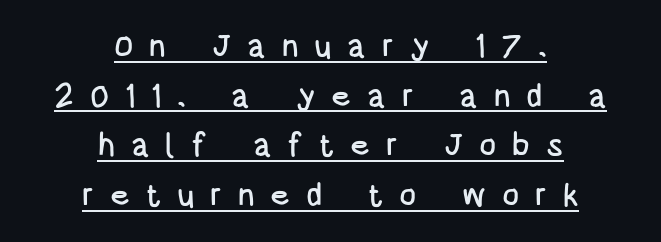
{"serif": "no", "italic": "no", "width": "condensed", "stroke_contrast": "low", "x_height": "large", "monospaced": "no", "underline": "yes", "align": "center", "line_spacing": "normal", "line_spacing_ratio": 1.55, "letter_spacing": "wide", "letter_spacing_em": 0.49, "glyph_px": 32}
